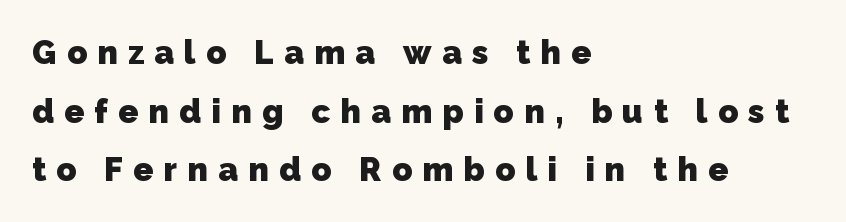
Character widths vary here, with narrow letters taking less room than wide ones. Honestly, the letter spacing is so wide it's the main thing you notice. Thick stems and heavy bowls — unmistakably bold. This sample is left-justified, so line endings fall wherever the words run out.
